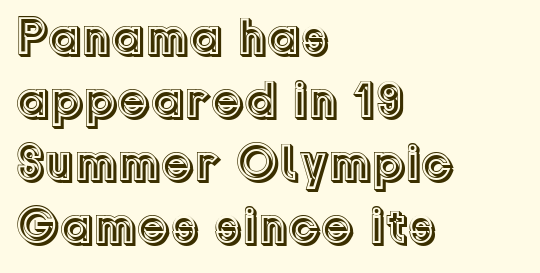
{"italic": "no", "width": "normal", "x_height": "medium", "monospaced": "no", "underline": "no", "align": "left", "line_spacing_ratio": 1.21, "letter_spacing": "normal", "letter_spacing_em": 0.0, "glyph_px": 52}
